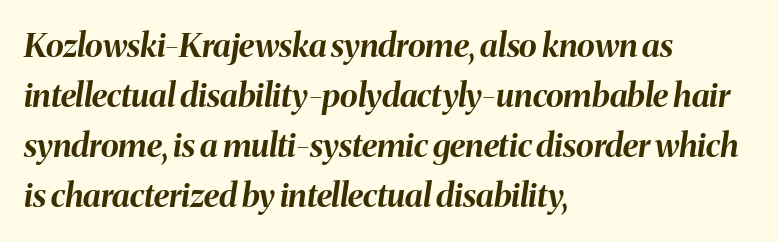
{"italic": "yes", "lean": "right", "slant_degrees": 8, "bold": "yes", "weight": "bold", "width": "normal", "stroke_contrast": "medium", "x_height": "medium", "monospaced": "no", "underline": "no", "align": "left", "line_spacing": "normal", "line_spacing_ratio": 1.52, "letter_spacing": "normal", "letter_spacing_em": 0.0, "glyph_px": 33}
